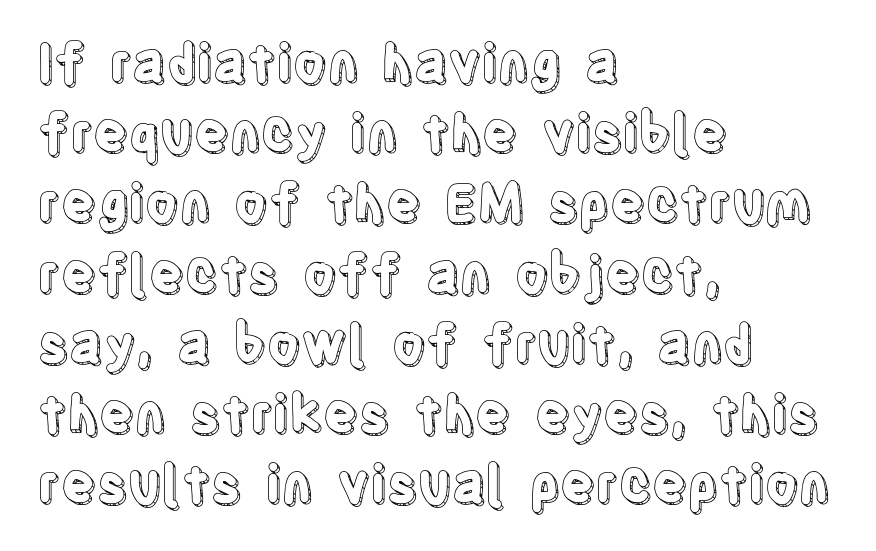
The image shows 52 px condensed type, upright; set left-aligned, normal line spacing (1.35x), normal letter spacing, not underlined; a large x-height.
